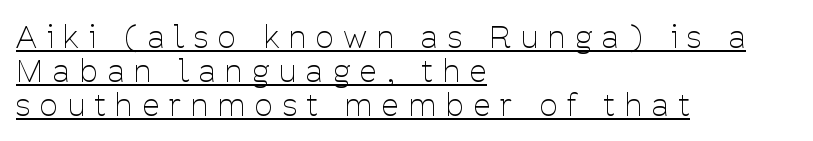
{"serif": "no", "italic": "no", "bold": "no", "weight": "thin", "width": "condensed", "stroke_contrast": "low", "x_height": "medium", "monospaced": "no", "underline": "yes", "align": "left", "line_spacing": "tight", "line_spacing_ratio": 1.09, "letter_spacing": "wide", "letter_spacing_em": 0.33, "glyph_px": 31}
